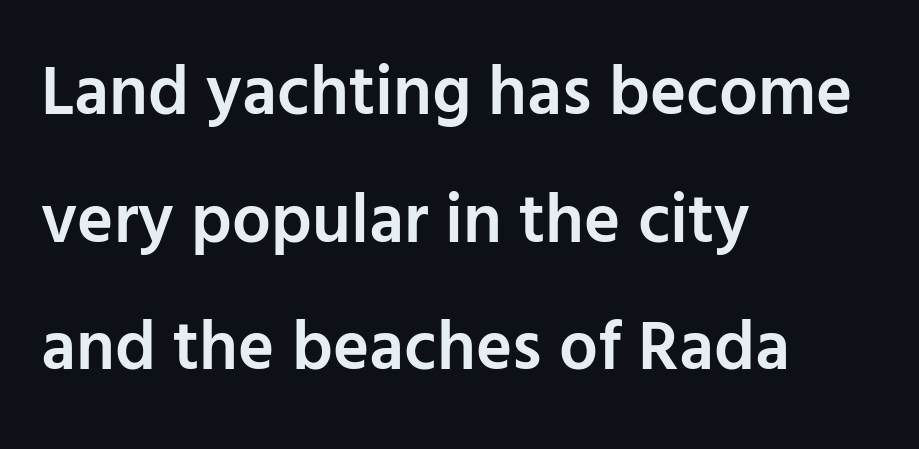
{"serif": "no", "italic": "no", "bold": "semi", "weight": "semibold", "width": "normal", "stroke_contrast": "low", "x_height": "medium", "monospaced": "no", "underline": "no", "align": "left", "line_spacing_ratio": 1.85, "letter_spacing": "normal", "letter_spacing_em": 0.0, "glyph_px": 69}
